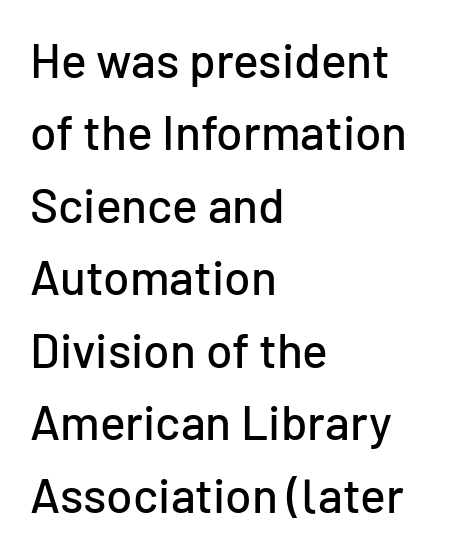
{"serif": "no", "italic": "no", "width": "normal", "stroke_contrast": "low", "x_height": "medium", "monospaced": "no", "underline": "no", "align": "left", "line_spacing": "normal", "line_spacing_ratio": 1.51, "letter_spacing": "normal", "letter_spacing_em": 0.0, "glyph_px": 48}
